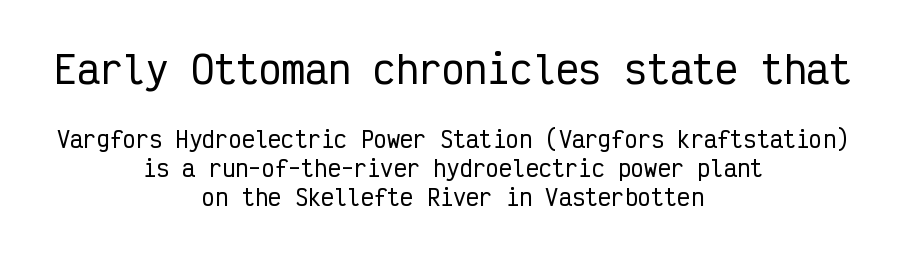
Each letter, wide or thin by design, is forced into the same width here. Is the letter spacing exaggerated? No — it looks like the ordinary default. Check where the strokes stop: nothing finishes them off — pure sans. Casual observation: everything's sitting right in the middle. The type sits square on the baseline with zero lean. Anything drawn beneath the words? Only blank space.
